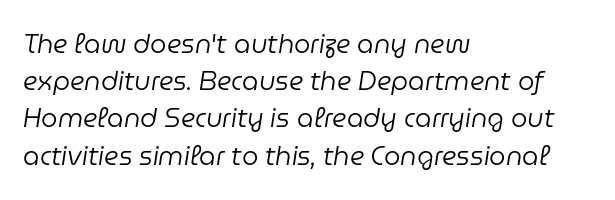
Q: Is the text bold? A: No.
Q: Is the text italic (slanted)? A: Yes, it leans right by about 9 degrees.
Q: Is the text underlined? A: No.
Q: How is the paragraph aligned? A: Left-aligned.
Q: Is the spacing between letters normal or unusually wide? A: Normal.
Q: Is the spacing between lines tight, normal or loose? A: Normal.
